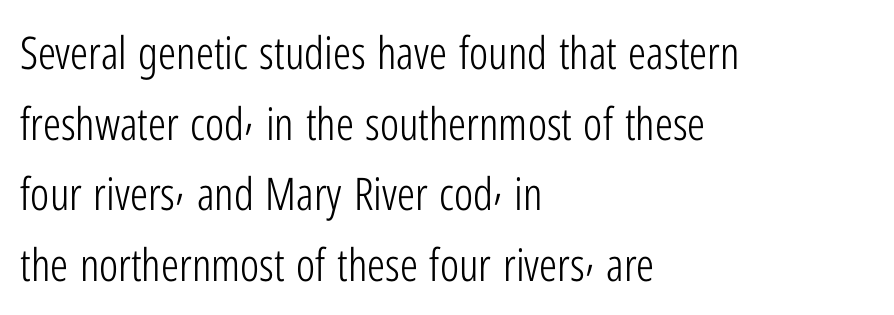
The image shows 45 px light, condensed sans-serif type, upright; set left-aligned, normal line spacing (1.57x), normal letter spacing, not underlined; low stroke contrast and a medium x-height.
